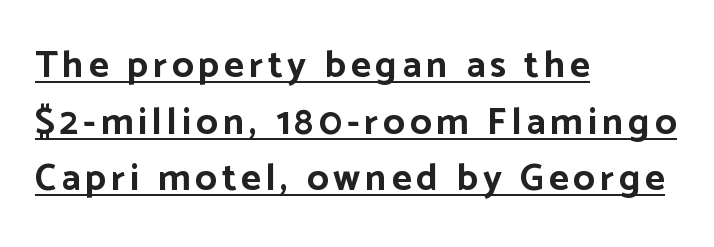
Q: Is the text bold? A: Yes.
Q: Is the text italic (slanted)? A: No, it is upright.
Q: Is the typeface a serif or a sans-serif typeface? A: Sans-serif.
Q: Is the text underlined? A: Yes.
Q: How is the paragraph aligned? A: Left-aligned.
Q: Is the spacing between lines tight, normal or loose? A: Normal.
Q: Width (condensed, normal, or wide)? A: Normal.
Q: Stroke contrast? A: Low.
Q: x-height? A: Medium.
Q: Monospaced? A: No.
